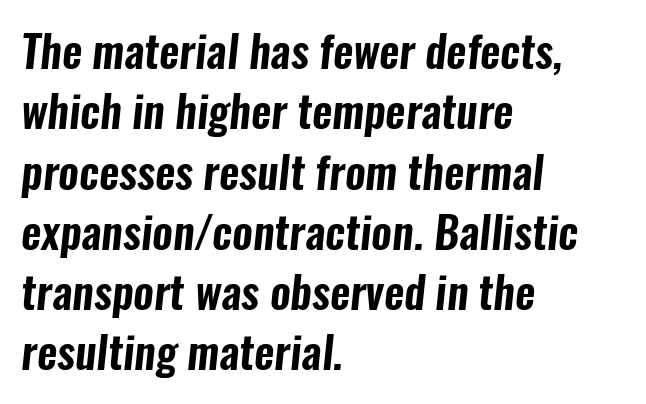
Just letters on the line, the space beneath them empty. The typesetter chose a ragged-right arrangement here. Regarding leading, the lines here are spaced in the standard way. Glyph-to-glyph distance matches everyday printed text. A typesetter would label this face a sans.
